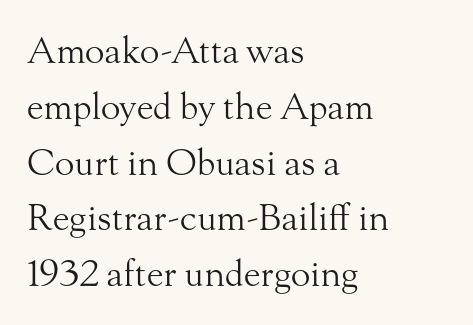
Q: Is the text bold? A: No.
Q: Is the text italic (slanted)? A: No, it is upright.
Q: Is the typeface a serif or a sans-serif typeface? A: Serif.
Q: Is the text underlined? A: No.
Q: How is the paragraph aligned? A: Left-aligned.
Q: Is the spacing between letters normal or unusually wide? A: Normal.
Q: Is the spacing between lines tight, normal or loose? A: Normal.
Q: Width (condensed, normal, or wide)? A: Normal.
Q: Stroke contrast? A: Medium.
Q: x-height? A: Small.
Q: Monospaced? A: No.
